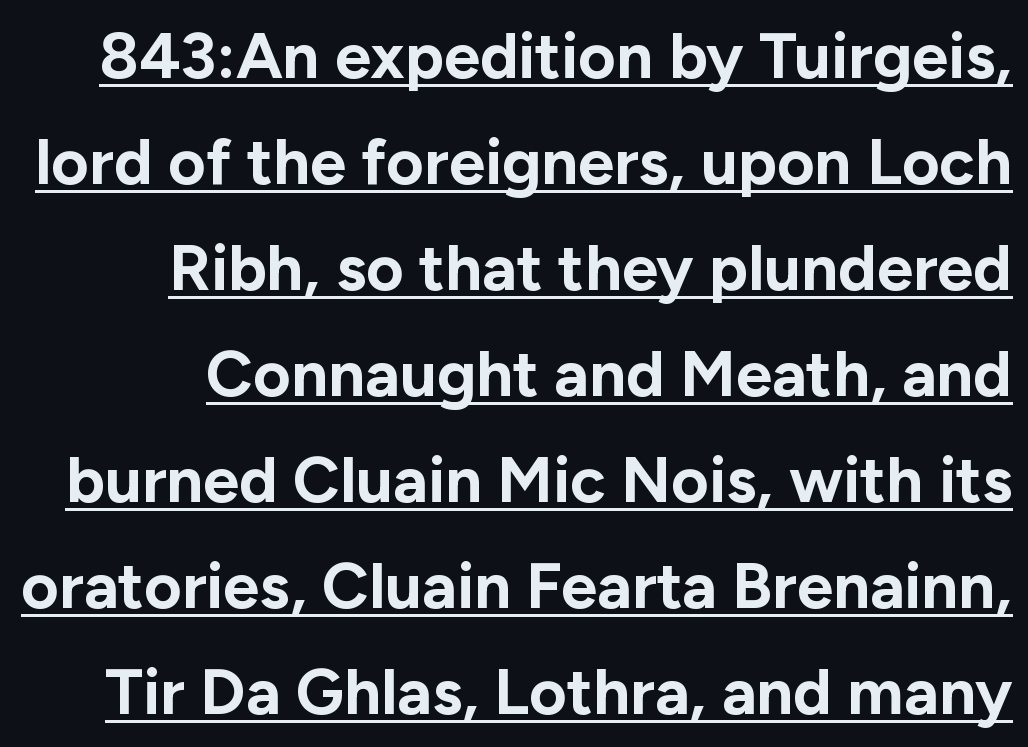
Compared with an ordinary text face, these strokes are far heavier — a full bold. The passage shown stacks its lines at a standard gap. Observe the ordinary spacing: letters are neighbours, not strangers. Visually the block forms a straight wall on the right and a jagged coastline on the left.
